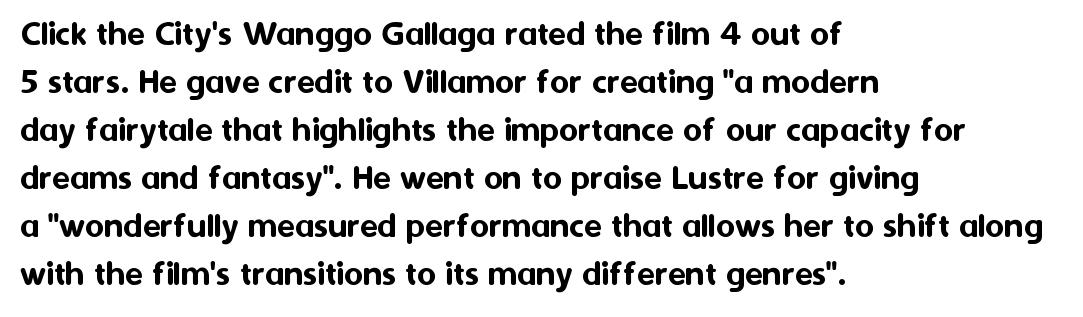
Every stem runs plumb, perpendicular to the baseline. Descenders hang freely into open space. Letter spacing: default. One-word summary of the alignment: left.
